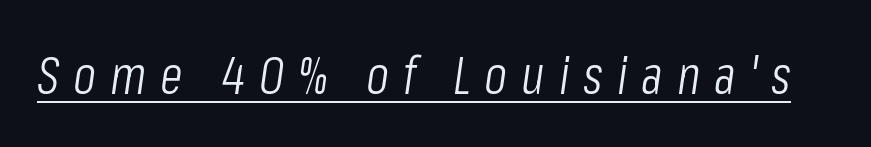
The line texture is sparse and dotted thanks to wide tracking. The rendered words wear a rule along their underside. Compared with a typical body face, this is equally light or lighter still. Designer's note — italics engaged.
